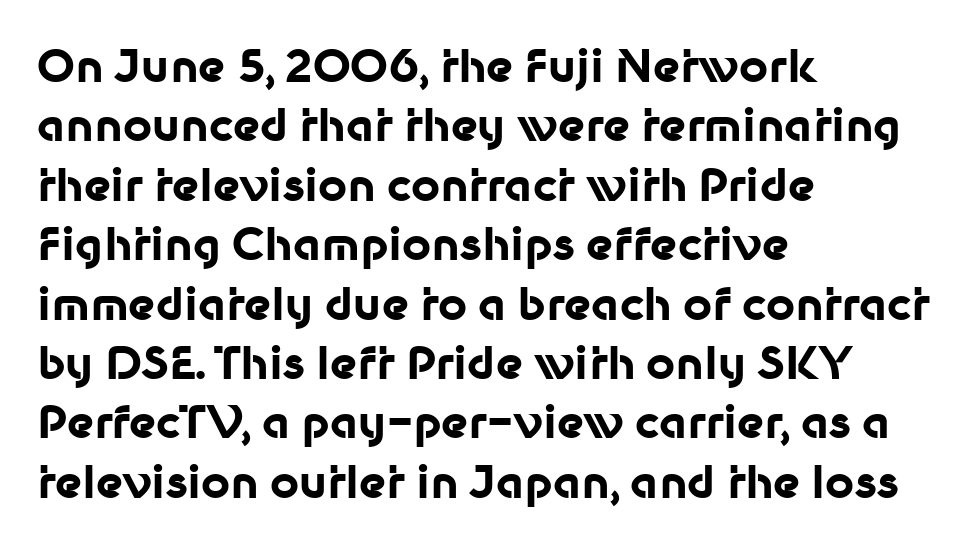
The image shows 45 px bold sans-serif type, upright; set left-aligned, normal line spacing (1.32x), normal letter spacing, not underlined; low stroke contrast and a medium x-height.
